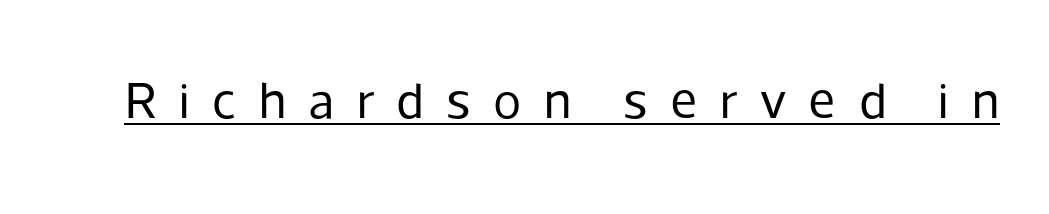
Q: Is the text bold? A: No.
Q: Is the text italic (slanted)? A: No, it is upright.
Q: Is the typeface a serif or a sans-serif typeface? A: Sans-serif.
Q: Is the text underlined? A: Yes.
Q: Is the spacing between letters normal or unusually wide? A: Unusually wide.
Q: Width (condensed, normal, or wide)? A: Normal.
Q: Stroke contrast? A: Low.
Q: x-height? A: Medium.
Q: Monospaced? A: No.
